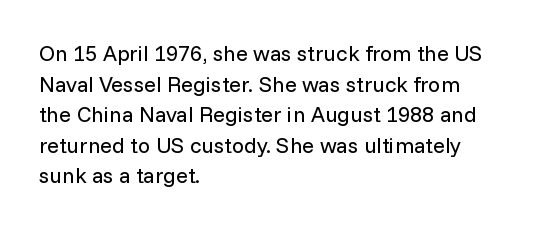
The image shows 22 px text type, upright; set left-aligned, normal line spacing (1.39x), normal letter spacing, not underlined.
